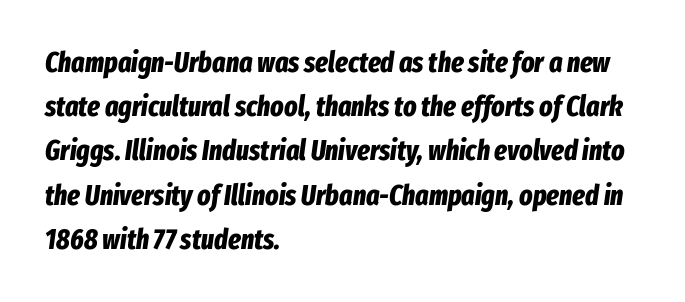
{"italic": "yes", "lean": "right", "slant_degrees": 8, "bold": "yes", "weight": "bold", "width": "condensed", "stroke_contrast": "low", "x_height": "medium", "monospaced": "no", "underline": "no", "align": "left", "line_spacing": "normal", "line_spacing_ratio": 1.58, "letter_spacing": "normal", "letter_spacing_em": 0.0, "glyph_px": 28}
